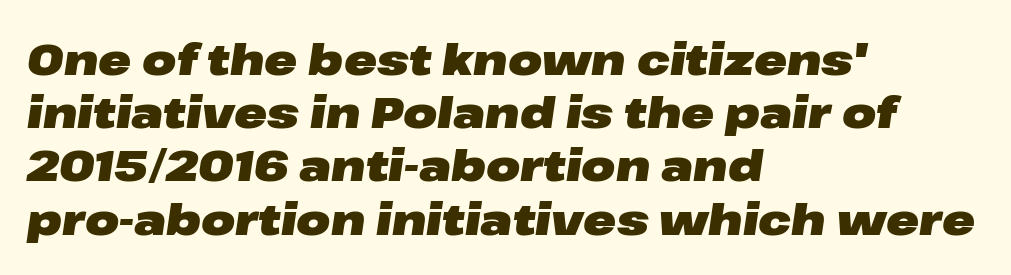
The image shows 44 px heavy, wide type, italic (leaning right); set left-aligned, line spacing 1.21x, normal letter spacing, not underlined; low stroke contrast and a medium x-height.
